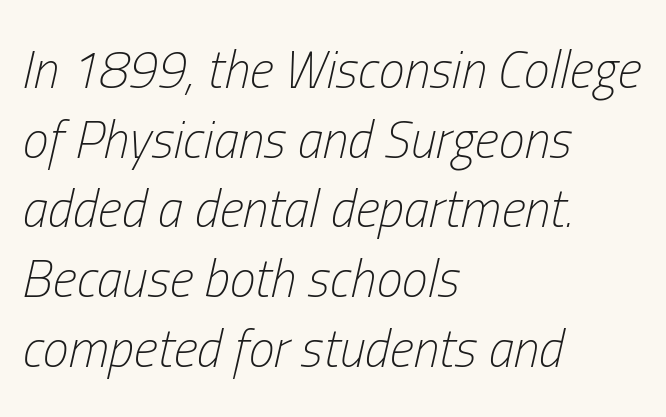
{"italic": "yes", "lean": "right", "slant_degrees": 13, "bold": "no", "weight": "light", "width": "condensed", "stroke_contrast": "low", "x_height": "medium", "monospaced": "no", "underline": "no", "align": "left", "line_spacing": "normal", "line_spacing_ratio": 1.34, "letter_spacing": "normal", "letter_spacing_em": 0.0, "glyph_px": 52}
